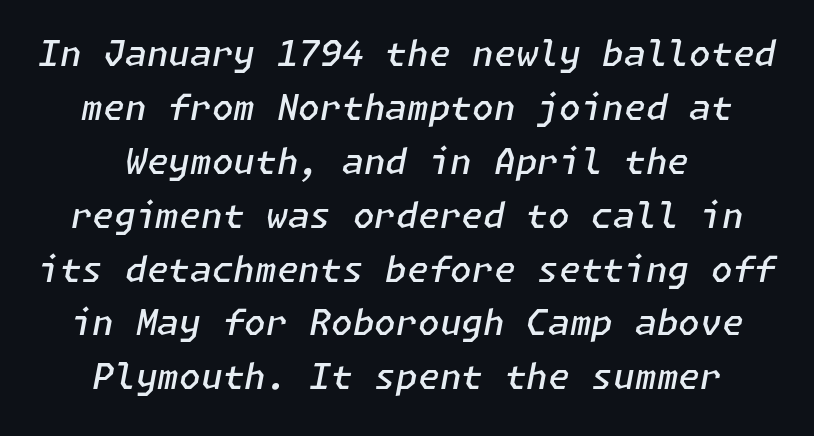
The rendering keeps characters at their native spacing. The text carries the slant typical of an italic or oblique font. Stroke thickness is moderately raised; the sample reads as semibold. Normally led — the rows are evenly, conventionally spaced. Honestly, there is no underline to notice here at all.
